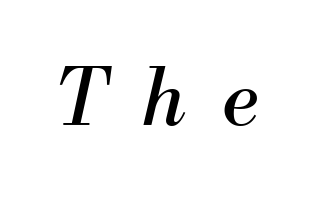
Tall strokes in this sample are angled rather than plumb. Anything drawn beneath the words? Only blank space. Stroke mass is kept to a normal reading level or below. These lines are composed in type with serifs. Character widths vary here, with narrow letters taking less room than wide ones.
